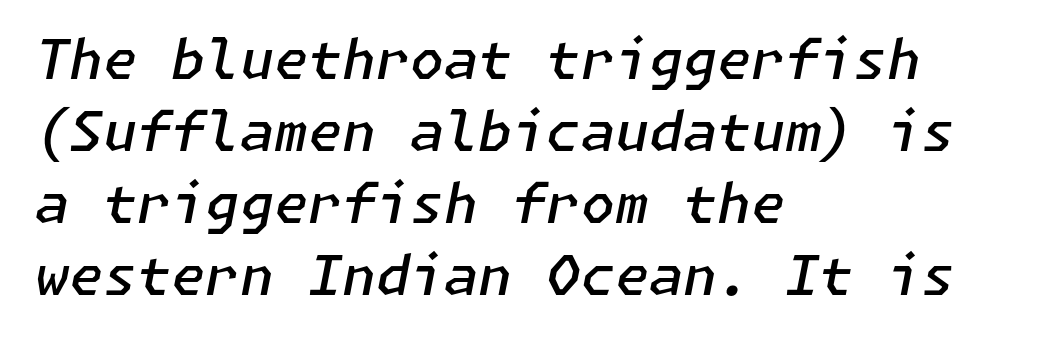
The image shows 55 px semibold type, italic (leaning right); set left-aligned, normal line spacing (1.31x), normal letter spacing, not underlined; low stroke contrast and a medium x-height.
